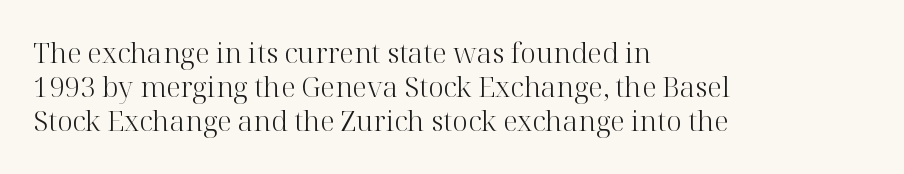
Q: Is the text bold? A: No.
Q: Is the text italic (slanted)? A: No, it is upright.
Q: Is the typeface a serif or a sans-serif typeface? A: Serif.
Q: Is the text underlined? A: No.
Q: How is the paragraph aligned? A: Left-aligned.
Q: Is the spacing between letters normal or unusually wide? A: Normal.
Q: Width (condensed, normal, or wide)? A: Normal.
Q: Stroke contrast? A: High.
Q: x-height? A: Medium.
Q: Monospaced? A: No.
